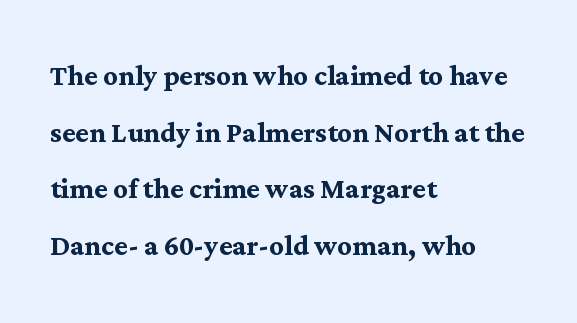
Q: Is the text bold? A: Yes.
Q: Is the text italic (slanted)? A: No, it is upright.
Q: Is the typeface a serif or a sans-serif typeface? A: Serif.
Q: Is the text underlined? A: No.
Q: How is the paragraph aligned? A: Left-aligned.
Q: Is the spacing between letters normal or unusually wide? A: Normal.
Q: Is the spacing between lines tight, normal or loose? A: Normal.
Q: Width (condensed, normal, or wide)? A: Normal.
Q: Stroke contrast? A: Medium.
Q: x-height? A: Medium.
Q: Monospaced? A: No.
